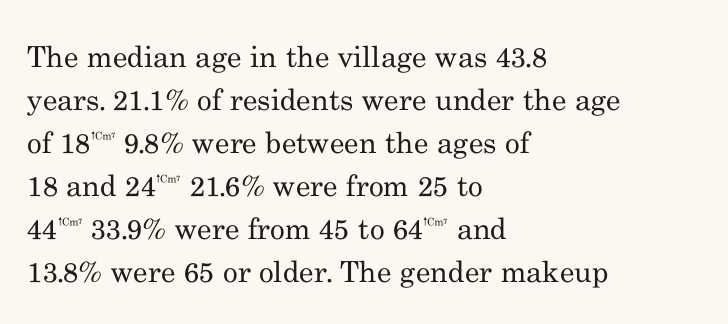
This rendering leaves character spacing at its baseline value. Visually the block forms a straight wall on the left and a jagged coastline on the right. Is the stroke heavy? The answer is a plain regular-or-lighter. The specimen omits any rule beneath the text block's lines. Note the varied advance widths — an 'i' is clearly narrower than an 'm'.
